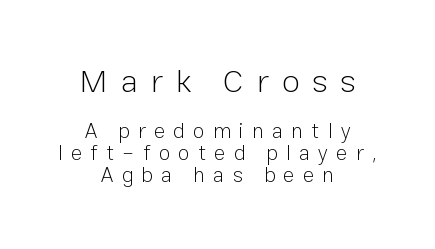
{"serif": "no", "italic": "no", "bold": "no", "weight": "light", "width": "normal", "stroke_contrast": "low", "x_height": "medium", "monospaced": "no", "underline": "no", "align": "center", "line_spacing": "tight", "line_spacing_ratio": 1.04, "letter_spacing": "wide", "letter_spacing_em": 0.4, "larger_block": "first", "size_ratio": 1.52, "glyph_px": 32}
